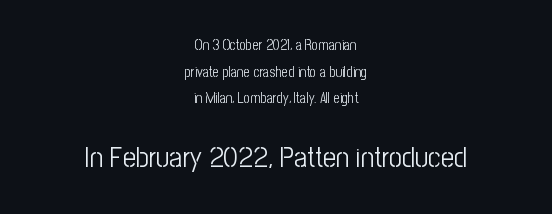
{"serif": "no", "italic": "no", "bold": "no", "weight": "light", "width": "condensed", "stroke_contrast": "low", "x_height": "medium", "monospaced": "no", "underline": "no", "align": "center", "line_spacing": "loose", "line_spacing_ratio": 1.91, "letter_spacing": "normal", "letter_spacing_em": 0.0, "larger_block": "second", "size_ratio": 2.07, "glyph_px": 29}
